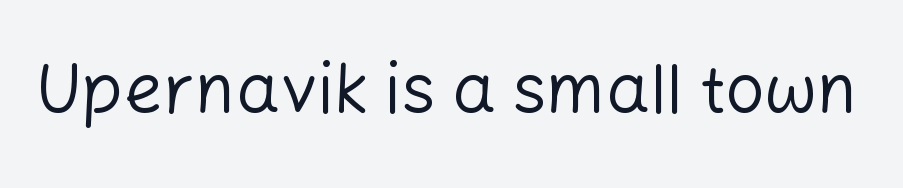
Bold? No — there's no thickening of the strokes. Words appear dense and cohesive because spacing is normal. Type without underlining. Nothing sits at the stroke ends, so this counts as sans-serif. This is the regular roman posture of the typeface. Think of a printed novel: that variable character pitch is what you see here.
